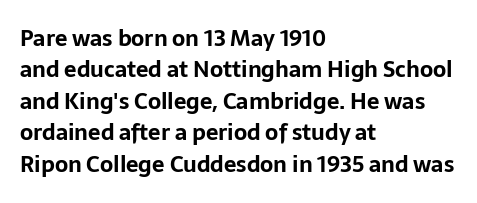
{"italic": "no", "bold": "yes", "underline": "no", "align": "left", "line_spacing": "normal", "line_spacing_ratio": 1.43, "letter_spacing": "normal", "letter_spacing_em": 0.0, "glyph_px": 22}
